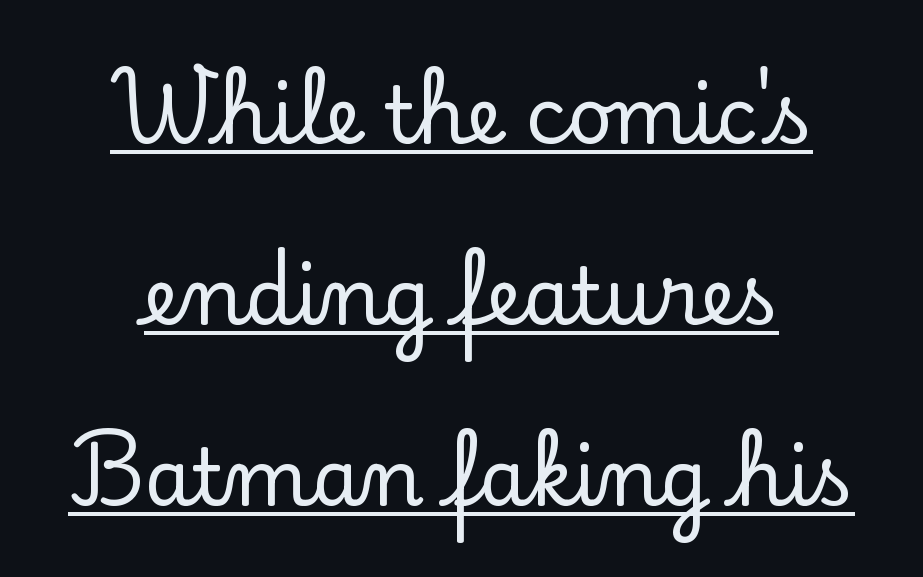
The image shows 78 px serif type, upright; set centered, loose line spacing (2.32x), normal letter spacing, underlined; low stroke contrast and a small x-height.
